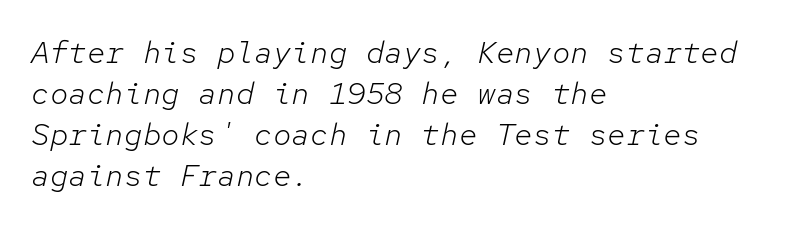
{"italic": "yes", "lean": "right", "slant_degrees": 12, "bold": "no", "weight": "light", "width": "normal", "stroke_contrast": "low", "x_height": "medium", "monospaced": "yes", "underline": "no", "align": "left", "line_spacing": "normal", "line_spacing_ratio": 1.32, "letter_spacing": "normal", "letter_spacing_em": 0.0, "glyph_px": 31}
